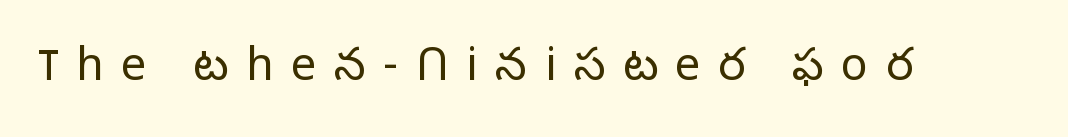
Q: Is the text bold? A: No.
Q: Is the text italic (slanted)? A: No, it is upright.
Q: Is the typeface a serif or a sans-serif typeface? A: Sans-serif.
Q: Is the text underlined? A: No.
Q: Is the spacing between letters normal or unusually wide? A: Unusually wide.
Q: Width (condensed, normal, or wide)? A: Normal.
Q: Stroke contrast? A: Low.
Q: x-height? A: Medium.
Q: Monospaced? A: No.
